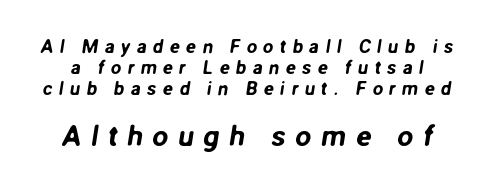
Glance below the letters and you will spot only blank space. Display-style spreading of the glyphs; the letterfit is very open. This sample has the flowing, uneven cadence of proportional lettering. The type family on display is of the sans-serif kind. The block of text is dense from top to bottom, with scant space between rows.
